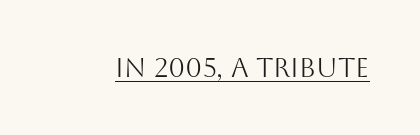
The image shows 27 px text type, upright; set normal letter spacing, underlined.
